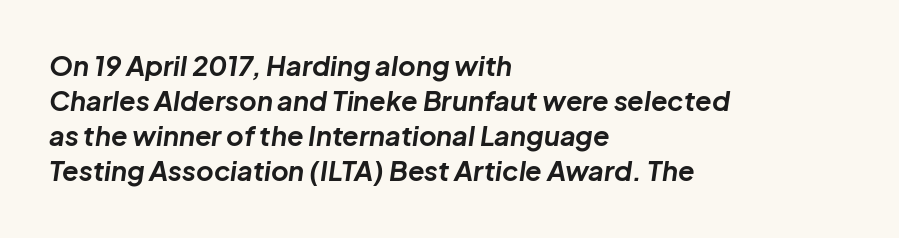
{"italic": "yes", "lean": "right", "slant_degrees": 8, "bold": "yes", "underline": "no", "align": "left", "line_spacing": "normal", "line_spacing_ratio": 1.3, "letter_spacing": "normal", "letter_spacing_em": 0.0, "glyph_px": 27}
